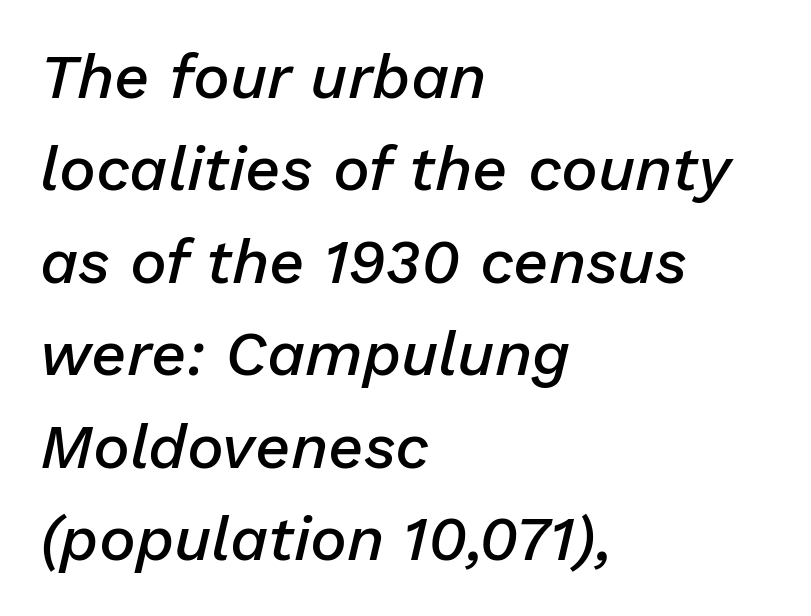
{"italic": "yes", "lean": "right", "slant_degrees": 13, "bold": "semi", "weight": "semibold", "width": "normal", "stroke_contrast": "low", "x_height": "medium", "monospaced": "no", "underline": "no", "align": "left", "line_spacing": "normal", "line_spacing_ratio": 1.49, "letter_spacing": "normal", "letter_spacing_em": 0.0, "glyph_px": 62}
